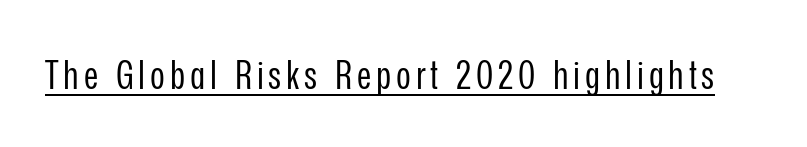
Q: Is the text bold? A: No.
Q: Is the text italic (slanted)? A: No, it is upright.
Q: Is the typeface a serif or a sans-serif typeface? A: Sans-serif.
Q: Is the text underlined? A: Yes.
Q: Width (condensed, normal, or wide)? A: Condensed.
Q: Stroke contrast? A: Low.
Q: x-height? A: Medium.
Q: Monospaced? A: No.
